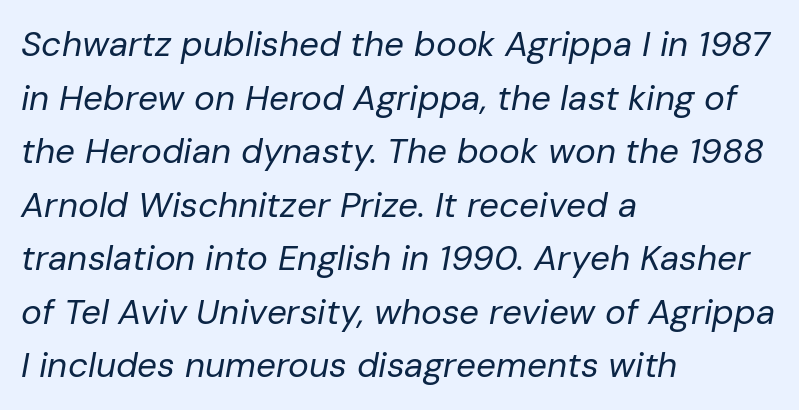
The image shows 35 px regular-weight type, italic (leaning right); set left-aligned, normal line spacing (1.53x), normal letter spacing, not underlined; low stroke contrast and a medium x-height.
